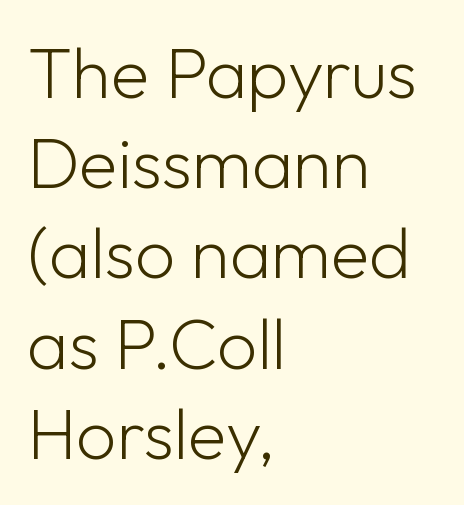
{"serif": "no", "italic": "no", "bold": "no", "weight": "light", "width": "normal", "stroke_contrast": "low", "x_height": "medium", "monospaced": "no", "underline": "no", "align": "left", "line_spacing": "normal", "line_spacing_ratio": 1.27, "letter_spacing": "normal", "letter_spacing_em": 0.0, "glyph_px": 71}
